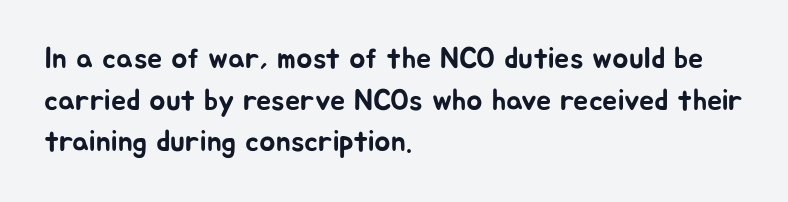
{"serif": "no", "italic": "no", "width": "normal", "stroke_contrast": "low", "x_height": "medium", "monospaced": "no", "underline": "no", "align": "left", "line_spacing": "normal", "line_spacing_ratio": 1.39, "letter_spacing": "normal", "letter_spacing_em": 0.0, "glyph_px": 30}
